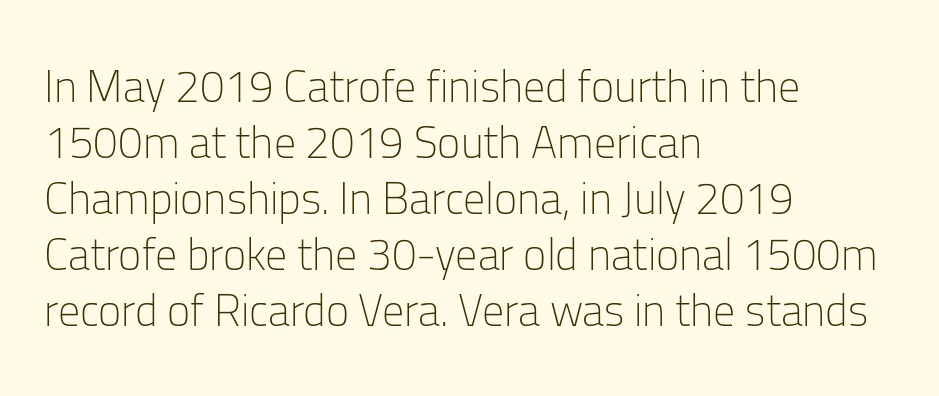
Q: Is the text bold? A: No.
Q: Is the text italic (slanted)? A: No, it is upright.
Q: Is the typeface a serif or a sans-serif typeface? A: Sans-serif.
Q: Is the text underlined? A: No.
Q: How is the paragraph aligned? A: Left-aligned.
Q: Is the spacing between letters normal or unusually wide? A: Normal.
Q: Is the spacing between lines tight, normal or loose? A: Normal.
Q: Width (condensed, normal, or wide)? A: Normal.
Q: Stroke contrast? A: Low.
Q: x-height? A: Medium.
Q: Monospaced? A: No.
